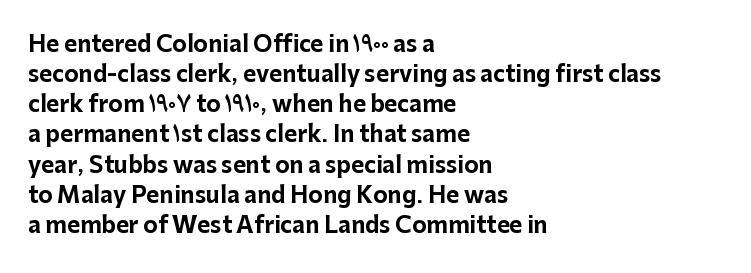
The paragraph shown leans on its left margin. This block has exactly the height ordinary leading produces. Italic: no, the glyphs are upright roman. The baseline area is clear.
